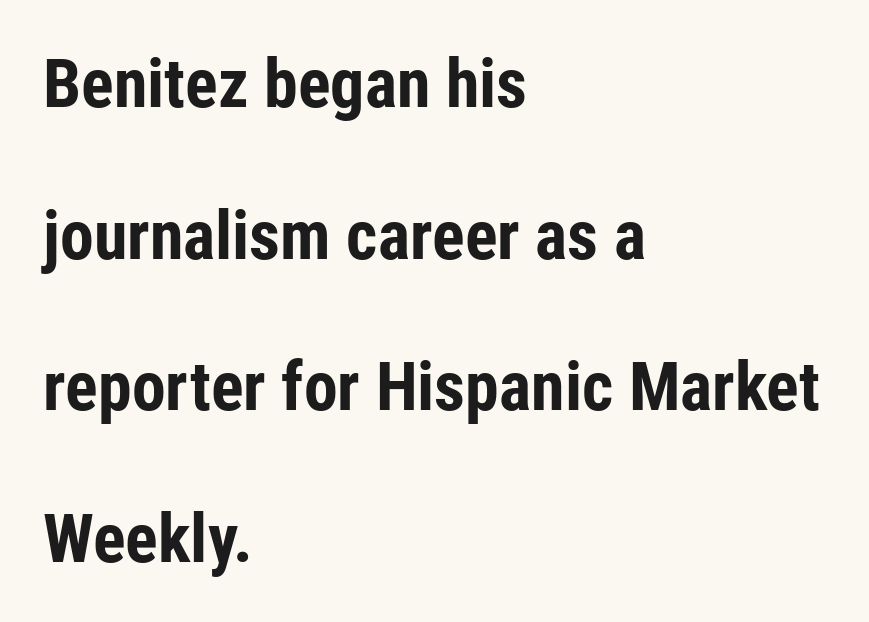
{"serif": "no", "italic": "no", "bold": "yes", "weight": "bold", "width": "condensed", "stroke_contrast": "low", "x_height": "medium", "monospaced": "no", "underline": "no", "align": "left", "line_spacing": "loose", "line_spacing_ratio": 2.23, "letter_spacing": "normal", "letter_spacing_em": 0.0, "glyph_px": 68}
